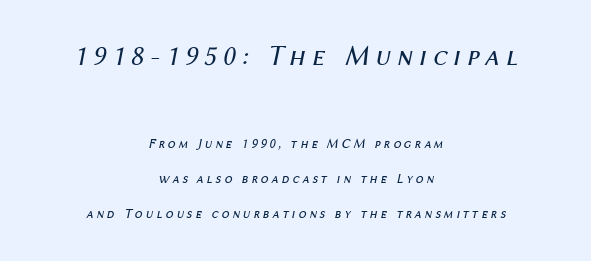
{"italic": "yes", "lean": "right", "slant_degrees": 12, "bold": "no", "weight": "regular", "width": "normal", "stroke_contrast": "medium", "x_height": "medium", "monospaced": "no", "underline": "no", "align": "center", "line_spacing": "loose", "line_spacing_ratio": 2.5, "letter_spacing": "wide", "letter_spacing_em": 0.21, "larger_block": "first", "size_ratio": 2.07, "glyph_px": 29}
